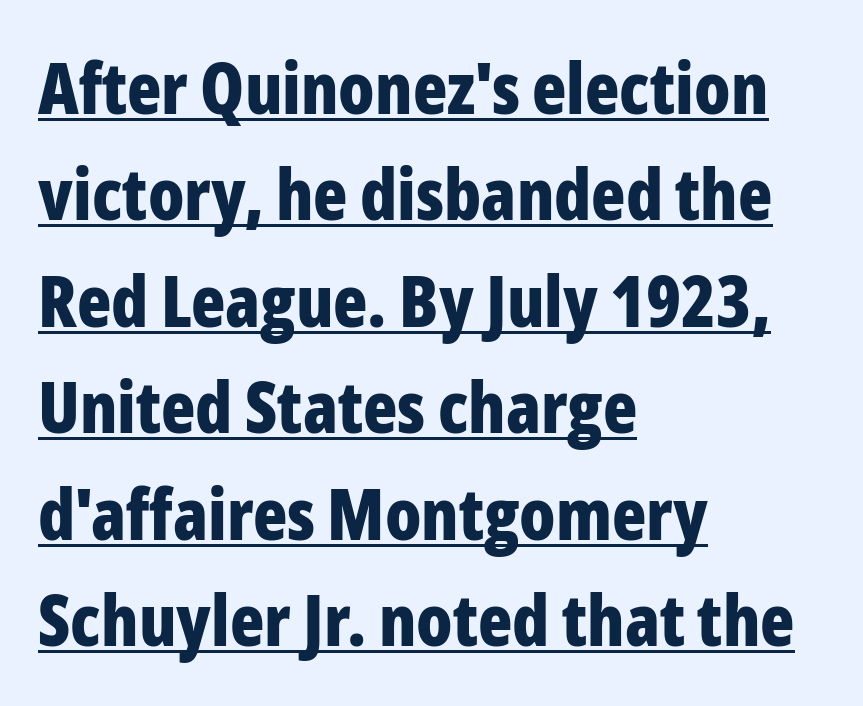
Between one letter and the next there's only the usual sliver of space. Emphasis by weight is at full strength: bold. Regarding leading, the lines here are spaced in the standard way. The typeface chosen for these lines omits serifs. Visually the block forms a straight wall on the left and a jagged coastline on the right.
